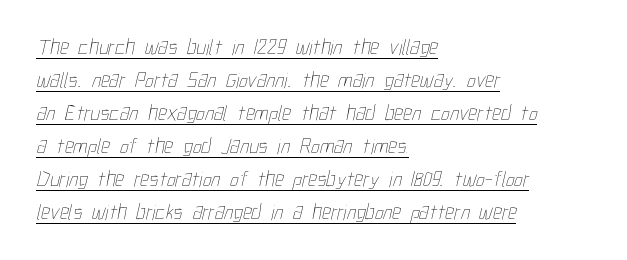
Somebody hit Ctrl+U on this one — the words are underlined. Notice how the passage keeps a crisp vertical edge on the left only. Think standard paragraph weight, or any step lighter than that. Honestly, the row spacing looks completely unremarkable. Tracking here is standard; glyphs follow each other at the usual distance.
